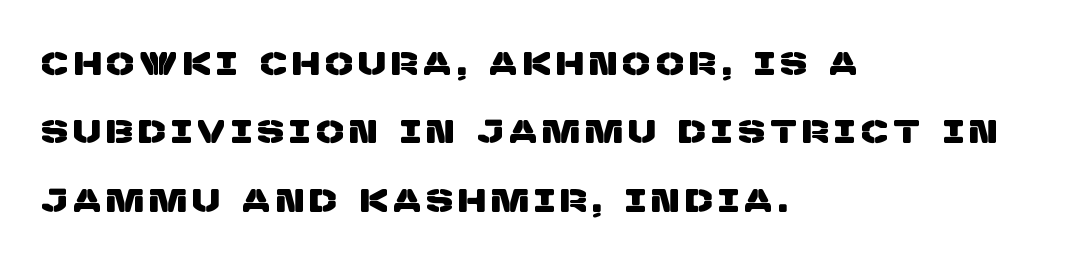
{"serif": "no", "width": "normal", "stroke_contrast": "low", "x_height": "large", "monospaced": "no", "underline": "no", "align": "left", "line_spacing": "loose", "line_spacing_ratio": 2.14, "letter_spacing": "wide", "letter_spacing_em": 0.21, "glyph_px": 32}
